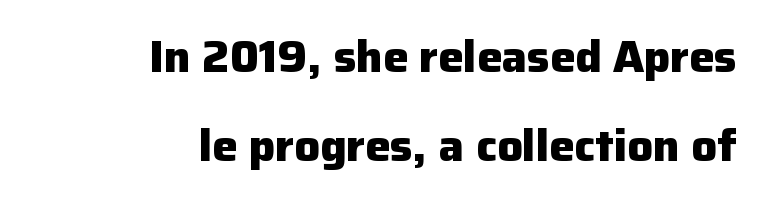
The image shows 45 px heavy sans-serif type, upright; set right-aligned, loose line spacing (1.98x), normal letter spacing, not underlined; low stroke contrast and a medium x-height.
